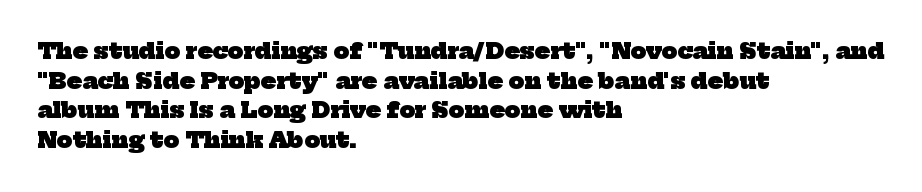
Q: Is the text bold? A: Yes.
Q: Is the text underlined? A: No.
Q: How is the paragraph aligned? A: Left-aligned.
Q: Is the spacing between letters normal or unusually wide? A: Normal.
Q: Is the spacing between lines tight, normal or loose? A: Normal.
